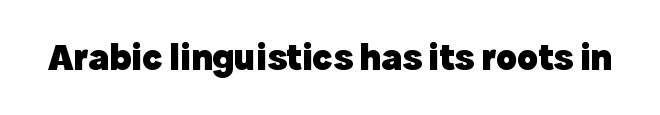
Serifs: no, the terminals of the letterforms are clean. Glance below the letters and you will spot only blank space. A typesetter would mark this as roman, not italic. Bold? Absolutely — the strokes are thick and heavy. This sample has the flowing, uneven cadence of proportional lettering.
